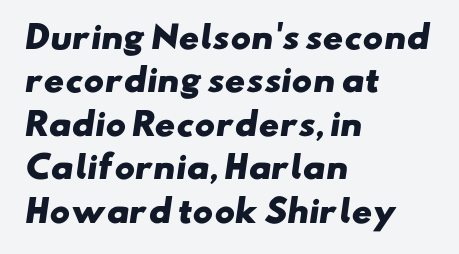
Q: Is the text bold? A: Yes.
Q: Is the typeface a serif or a sans-serif typeface? A: Sans-serif.
Q: Is the text underlined? A: No.
Q: How is the paragraph aligned? A: Left-aligned.
Q: Is the spacing between letters normal or unusually wide? A: Normal.
Q: Is the spacing between lines tight, normal or loose? A: Normal.
Q: Width (condensed, normal, or wide)? A: Wide.
Q: Stroke contrast? A: Low.
Q: x-height? A: Small.
Q: Monospaced? A: No.
